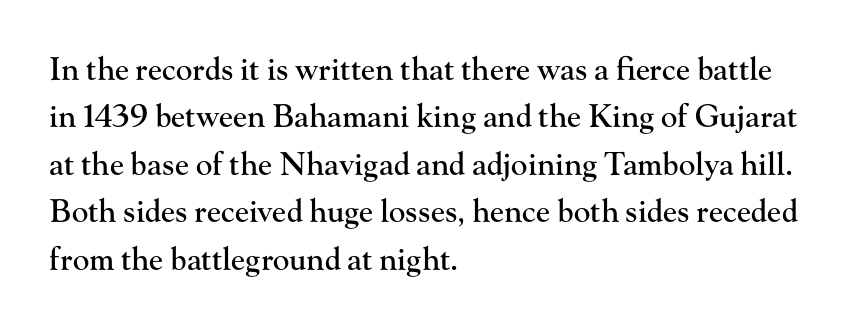
The image shows 31 px serif type, upright; set left-aligned, normal line spacing (1.53x), normal letter spacing, not underlined; high stroke contrast and a small x-height.
